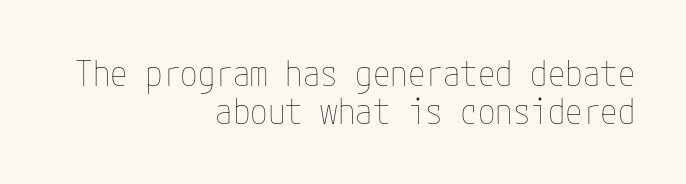
Interline gaps are noticeably narrow in this sample. Leftover space on each line is placed entirely before the opening word. No italicization has been applied; the sample stays upright. Stems and bowls with no extra thickness — not bold. Descenders hang freely into open space. The type is set solid horizontally, with unmodified tracking.
